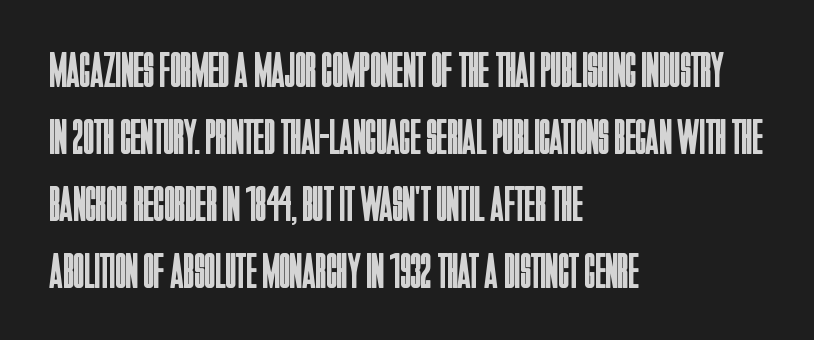
The image shows 50 px regular-weight, condensed sans-serif type, upright; set left-aligned, normal line spacing (1.34x), normal letter spacing, not underlined; low stroke contrast and a large x-height.
